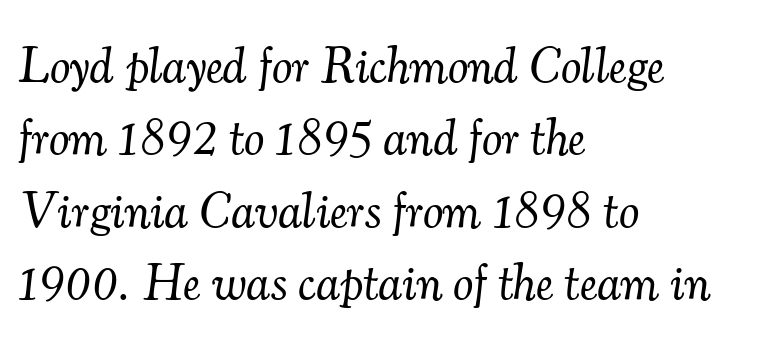
Q: Is the text bold? A: No.
Q: Is the text italic (slanted)? A: Yes, it leans right by about 7 degrees.
Q: Is the typeface a serif or a sans-serif typeface? A: Serif.
Q: Is the text underlined? A: No.
Q: How is the paragraph aligned? A: Left-aligned.
Q: Is the spacing between letters normal or unusually wide? A: Normal.
Q: Is the spacing between lines tight, normal or loose? A: Normal.
Q: Width (condensed, normal, or wide)? A: Normal.
Q: Stroke contrast? A: Medium.
Q: x-height? A: Small.
Q: Monospaced? A: No.
